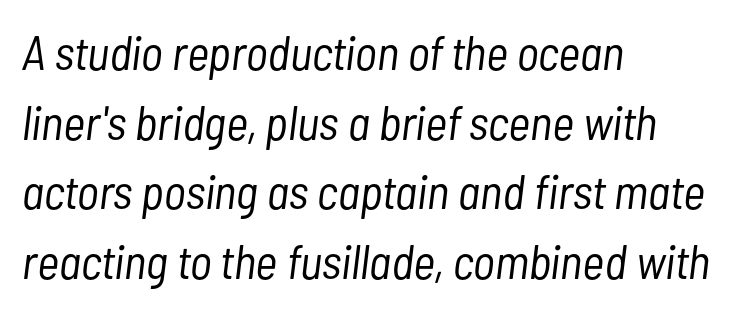
When letters slant like this, we call the style italic. Where is the straight margin? On the left. Horizontal bands of white between lines are of average thickness. This sample has the flowing, uneven cadence of proportional lettering. Summary of weight: not heavy and not bold.
